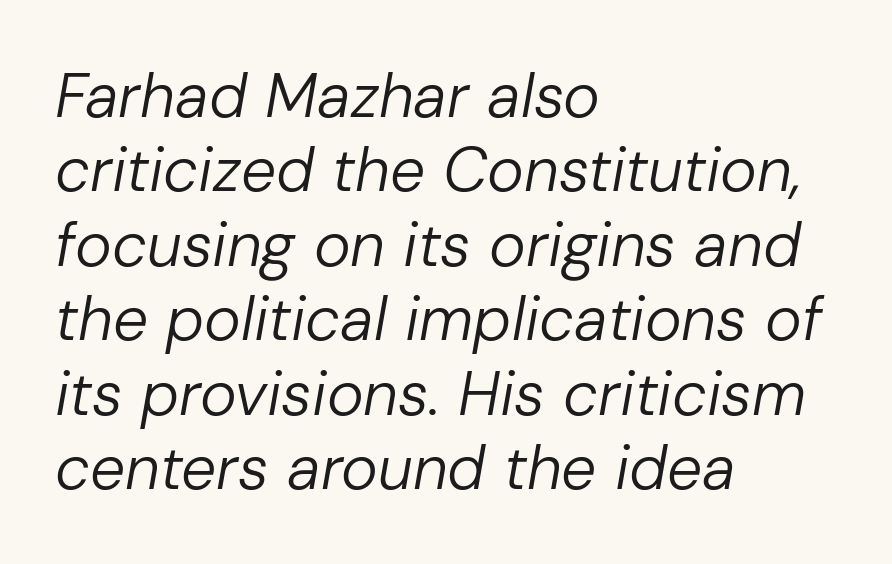
{"italic": "yes", "lean": "right", "slant_degrees": 10, "bold": "no", "weight": "regular", "width": "normal", "stroke_contrast": "low", "x_height": "medium", "monospaced": "no", "underline": "no", "align": "left", "line_spacing_ratio": 1.2, "letter_spacing": "normal", "letter_spacing_em": 0.0, "glyph_px": 62}
